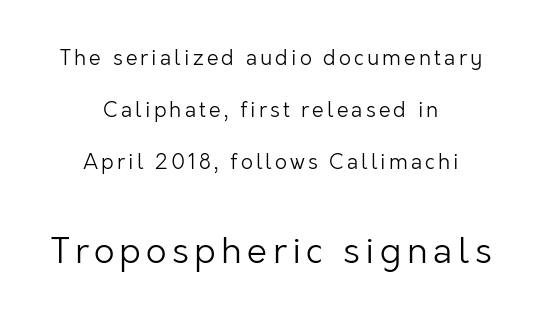
The space beneath each line is pristine and unruled. Is the stroke heavy? The answer is a plain regular-or-lighter. This sample uses a sans-serif face. The face used here is proportionally spaced, like ordinary book or web type. Airy leading. Is the block centered? Yes — each line is placed symmetrically about the middle.
